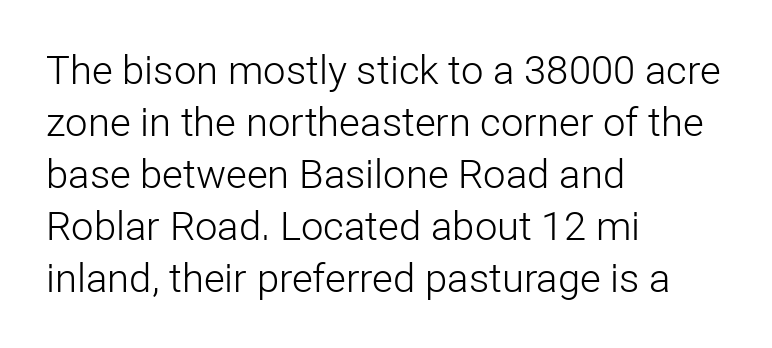
Q: Is the text bold? A: No.
Q: Is the text italic (slanted)? A: No, it is upright.
Q: Is the typeface a serif or a sans-serif typeface? A: Sans-serif.
Q: Is the text underlined? A: No.
Q: How is the paragraph aligned? A: Left-aligned.
Q: Is the spacing between letters normal or unusually wide? A: Normal.
Q: Is the spacing between lines tight, normal or loose? A: Normal.
Q: Width (condensed, normal, or wide)? A: Normal.
Q: Stroke contrast? A: Low.
Q: x-height? A: Medium.
Q: Monospaced? A: No.
